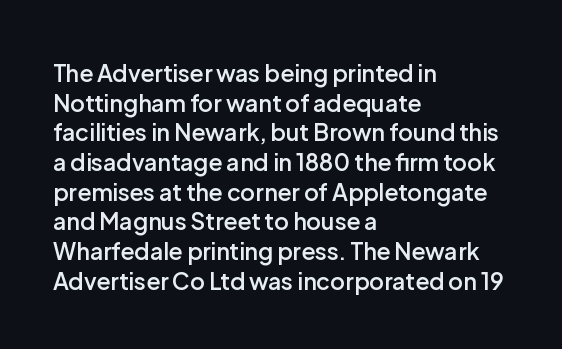
Q: Is the text bold? A: Semi-bold.
Q: Is the text italic (slanted)? A: No, it is upright.
Q: Is the text underlined? A: No.
Q: How is the paragraph aligned? A: Left-aligned.
Q: Is the spacing between letters normal or unusually wide? A: Normal.
Q: Is the spacing between lines tight, normal or loose? A: Normal.
